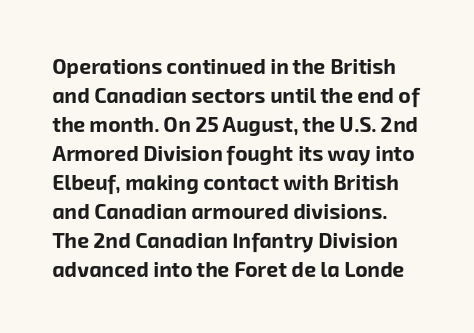
{"bold": "yes", "underline": "no", "line_spacing": "normal", "line_spacing_ratio": 1.38, "letter_spacing": "normal", "letter_spacing_em": 0.0, "glyph_px": 21}
